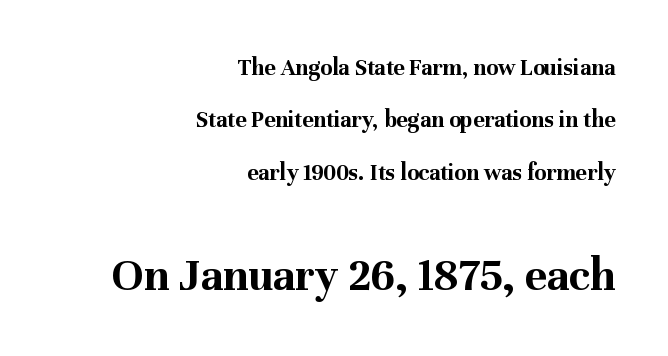
The image shows 47 px bold serif type, upright; set right-aligned, loose line spacing (2.18x), normal letter spacing, not underlined; the second (bottom) block is 1.96x larger; medium stroke contrast and a medium x-height.
